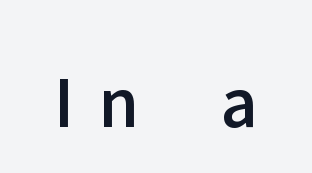
Q: Is the text italic (slanted)? A: No, it is upright.
Q: Is the typeface a serif or a sans-serif typeface? A: Sans-serif.
Q: Is the text underlined? A: No.
Q: Is the spacing between letters normal or unusually wide? A: Unusually wide.
Q: Width (condensed, normal, or wide)? A: Normal.
Q: Stroke contrast? A: Low.
Q: x-height? A: Medium.
Q: Monospaced? A: No.
